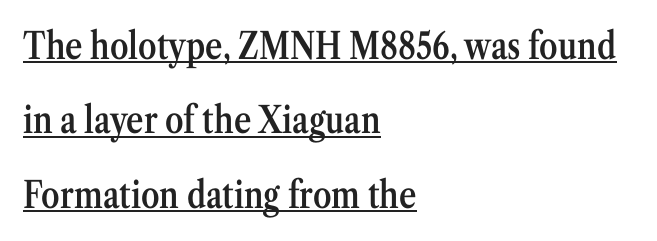
The specimen reads as upright at a glance. Characters follow at the spacing the type designer built in. The rendering shows small feet on the letterforms — a serif design. These lines are rendered in a variable-pitch font.
